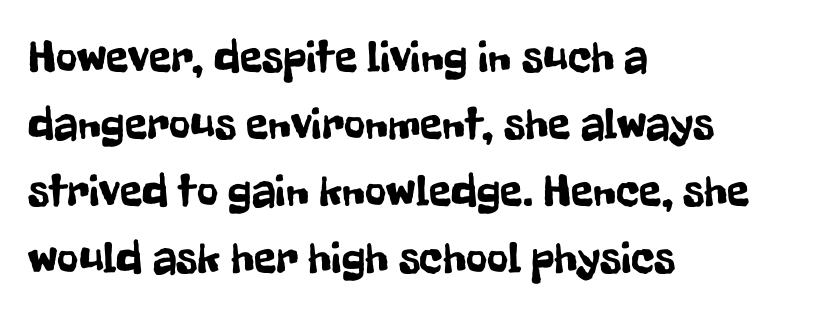
{"serif": "no", "italic": "no", "width": "condensed", "stroke_contrast": "low", "x_height": "medium", "monospaced": "no", "underline": "no", "align": "left", "line_spacing": "normal", "line_spacing_ratio": 1.46, "letter_spacing": "normal", "letter_spacing_em": 0.0, "glyph_px": 46}
